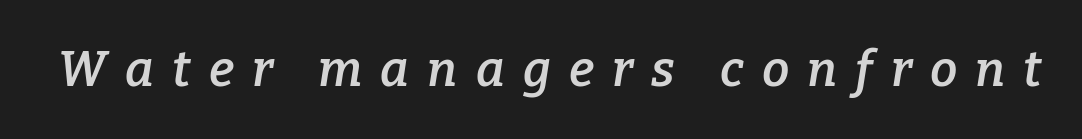
The face used here is seriffed, in the tradition of book romans. What weight is shown? A semibold, between regular and bold. The strip under each line holds only bare page. Do the characters align in a grid? No, the font is proportional.
